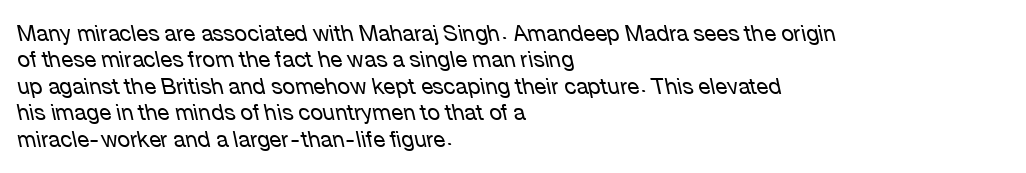
The face looks like a standard text weight, possibly lighter. The paragraph has a hard left edge and a soft right edge. Posture: slanted. Plain, unruled lines of type. Standard letterfit; no display-style spreading of the glyphs.
